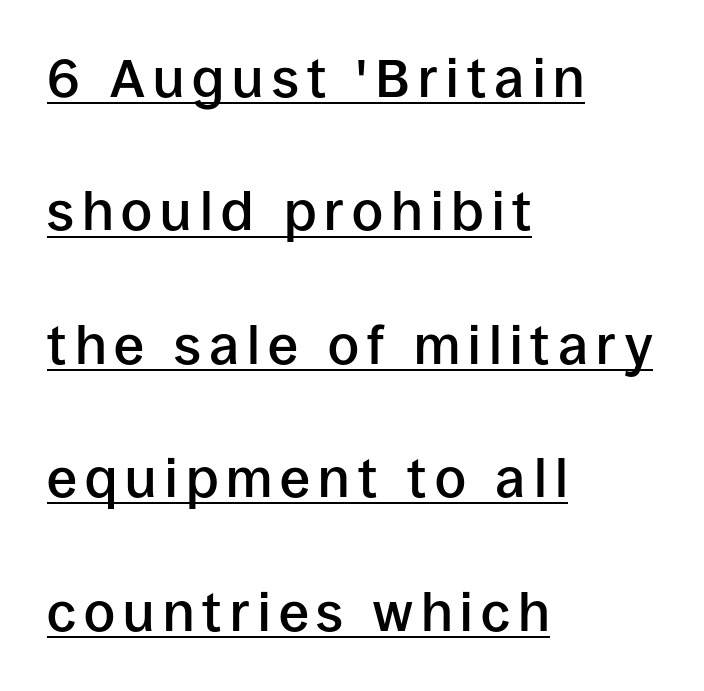
Q: Is the text bold? A: Semi-bold.
Q: Is the text italic (slanted)? A: No, it is upright.
Q: Is the typeface a serif or a sans-serif typeface? A: Sans-serif.
Q: Is the text underlined? A: Yes.
Q: How is the paragraph aligned? A: Left-aligned.
Q: Is the spacing between lines tight, normal or loose? A: Loose.
Q: Width (condensed, normal, or wide)? A: Normal.
Q: Stroke contrast? A: Low.
Q: x-height? A: Large.
Q: Monospaced? A: No.
